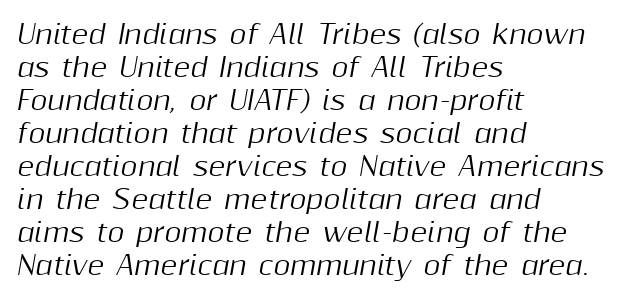
One glance says typical: line gaps are just what's usual. This rendering leaves character spacing at its baseline value. Line beginnings align vertically; line endings do not. Tall strokes in this sample are angled rather than plumb.
